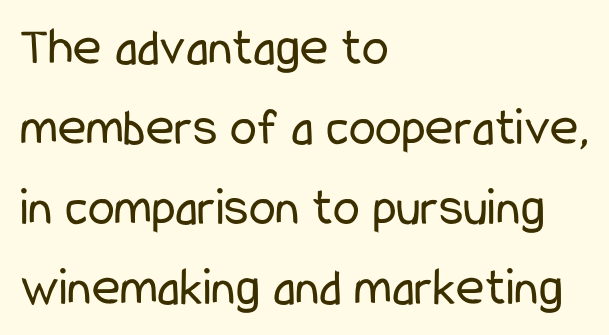
If you measured baseline to baseline, you'd find a middling distance. Italic: no, the glyphs are upright roman. Line beginnings align vertically; line endings do not. Look at the bottom of the vertical strokes: they stop flat, with no serifs. Is this a fixed-width face? No — the glyphs have proportional, varying widths.
